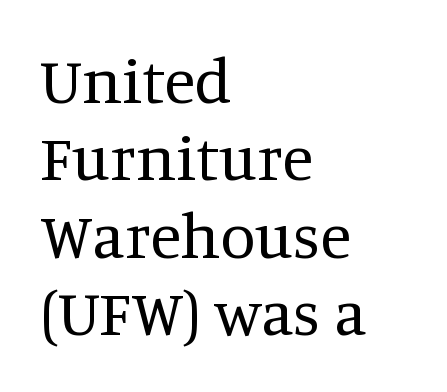
{"serif": "yes", "italic": "no", "bold": "no", "weight": "regular", "width": "normal", "stroke_contrast": "medium", "x_height": "large", "monospaced": "no", "underline": "no", "align": "left", "line_spacing_ratio": 1.21, "letter_spacing": "normal", "letter_spacing_em": 0.0, "glyph_px": 64}
